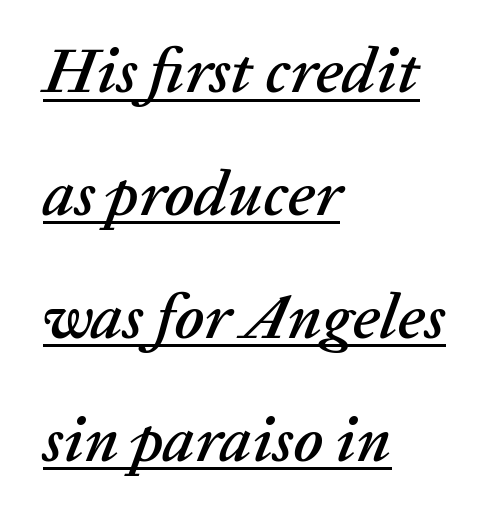
Q: Is the text italic (slanted)? A: Yes, it leans right by about 20 degrees.
Q: Is the text underlined? A: Yes.
Q: How is the paragraph aligned? A: Left-aligned.
Q: Is the spacing between letters normal or unusually wide? A: Normal.
Q: Is the spacing between lines tight, normal or loose? A: Loose.
Q: Width (condensed, normal, or wide)? A: Normal.
Q: Stroke contrast? A: Low.
Q: x-height? A: Medium.
Q: Monospaced? A: No.
